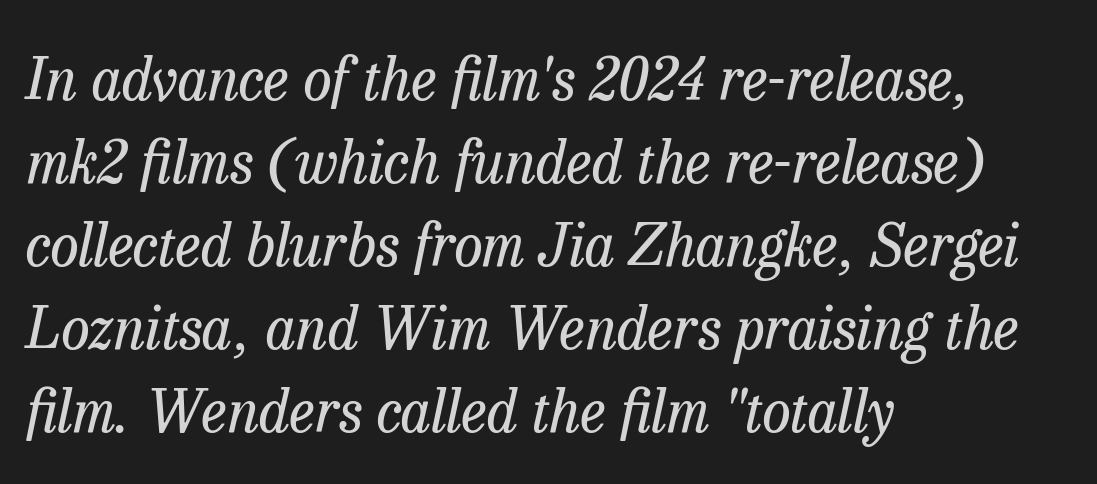
Q: Is the text bold? A: No.
Q: Is the text italic (slanted)? A: Yes, it leans right by about 13 degrees.
Q: Is the typeface a serif or a sans-serif typeface? A: Serif.
Q: Is the text underlined? A: No.
Q: How is the paragraph aligned? A: Left-aligned.
Q: Is the spacing between letters normal or unusually wide? A: Normal.
Q: Is the spacing between lines tight, normal or loose? A: Normal.
Q: Width (condensed, normal, or wide)? A: Normal.
Q: Stroke contrast? A: Low.
Q: x-height? A: Medium.
Q: Monospaced? A: No.
